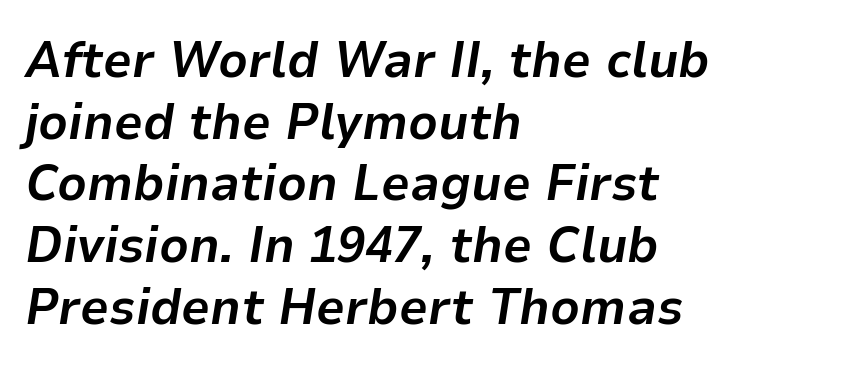
The image shows 51 px bold type, italic (leaning right); set left-aligned, line spacing 1.21x, normal letter spacing, not underlined; low stroke contrast and a medium x-height.
